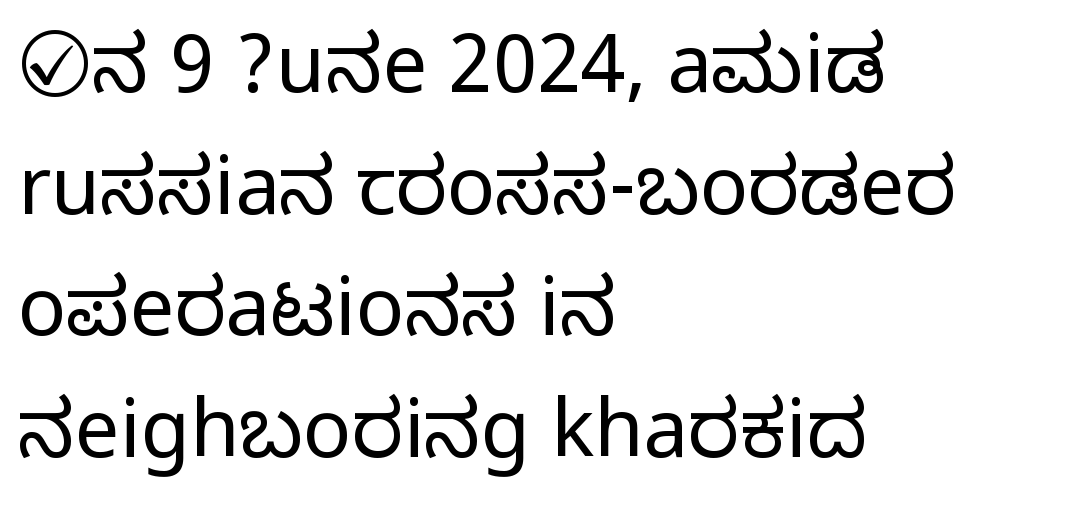
{"serif": "no", "italic": "no", "width": "condensed", "stroke_contrast": "medium", "monospaced": "no", "underline": "no", "align": "left", "line_spacing": "normal", "line_spacing_ratio": 1.52, "letter_spacing": "normal", "letter_spacing_em": 0.0, "glyph_px": 80}
